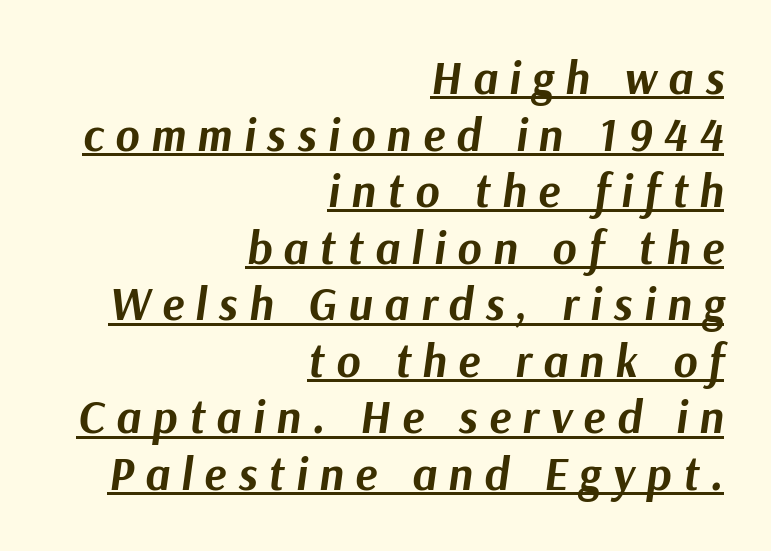
{"italic": "yes", "lean": "right", "slant_degrees": 9, "bold": "yes", "weight": "bold", "width": "normal", "stroke_contrast": "medium", "x_height": "medium", "monospaced": "no", "underline": "yes", "align": "right", "line_spacing_ratio": 1.23, "letter_spacing": "wide", "letter_spacing_em": 0.25, "glyph_px": 46}
